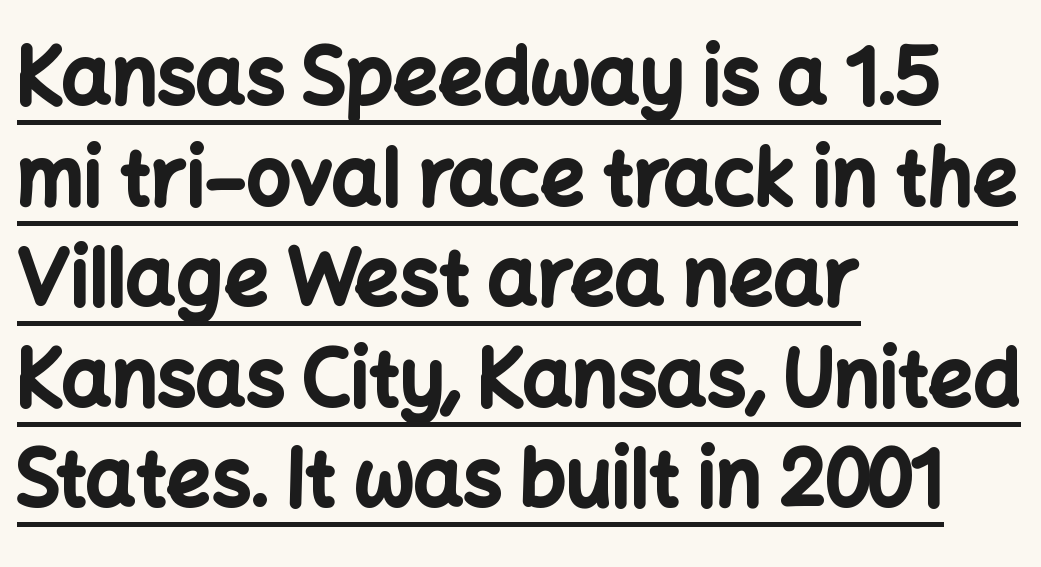
The image shows 78 px bold sans-serif type, upright; set left-aligned, normal line spacing (1.29x), normal letter spacing, underlined; low stroke contrast and a medium x-height.
